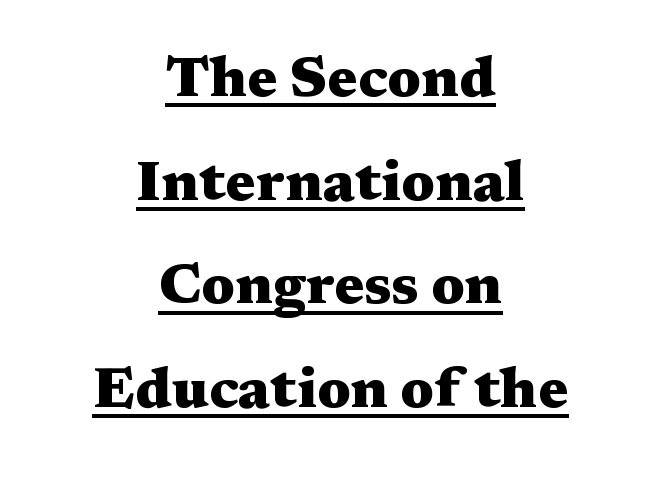
{"serif": "yes", "italic": "no", "bold": "yes", "weight": "heavy", "width": "wide", "stroke_contrast": "medium", "x_height": "medium", "monospaced": "no", "underline": "yes", "align": "center", "line_spacing_ratio": 1.82, "letter_spacing": "normal", "letter_spacing_em": 0.0, "glyph_px": 57}
